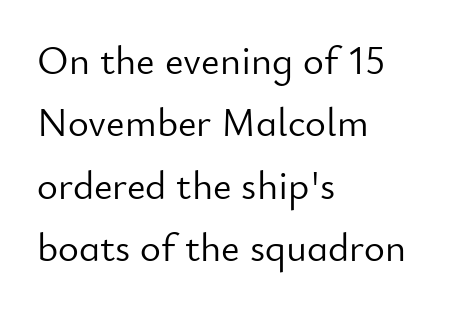
The compositor pushed each line to the left boundary. Examine the stroke ends and you'll find no serifs. Think of a printed novel: that variable character pitch is what you see here. Rendered with straight, roman letterforms.
